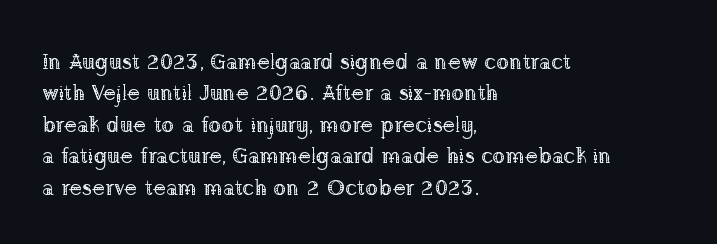
{"italic": "no", "bold": "no", "underline": "no", "align": "left", "line_spacing": "normal", "line_spacing_ratio": 1.43, "letter_spacing": "normal", "letter_spacing_em": 0.0, "glyph_px": 22}
